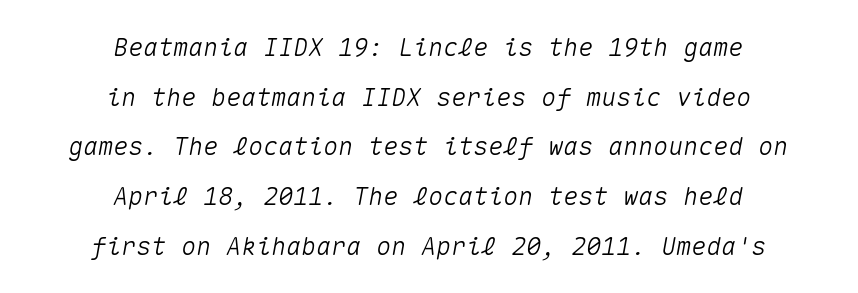
Q: Is the text italic (slanted)? A: Yes, it leans right by about 10 degrees.
Q: Is the text underlined? A: No.
Q: How is the paragraph aligned? A: Centered.
Q: Is the spacing between letters normal or unusually wide? A: Normal.
Q: Is the spacing between lines tight, normal or loose? A: Loose.
